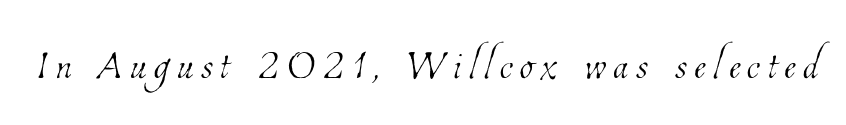
{"bold": "no", "weight": "thin", "width": "condensed", "stroke_contrast": "low", "x_height": "medium", "monospaced": "no", "underline": "no", "glyph_px": 55}
